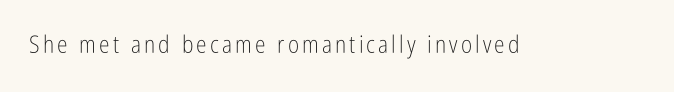
The image shows 24 px text type, upright; set not underlined.
